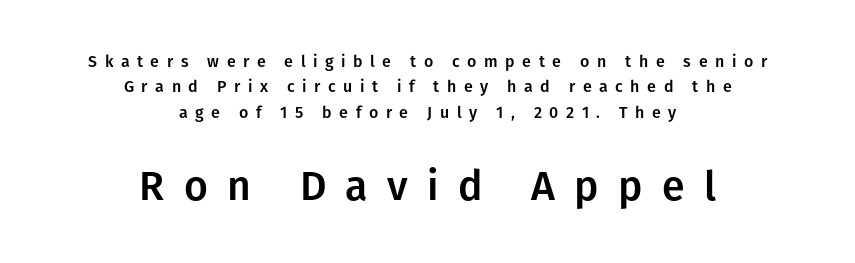
{"serif": "no", "italic": "no", "width": "normal", "stroke_contrast": "low", "x_height": "medium", "monospaced": "no", "underline": "no", "align": "center", "line_spacing": "normal", "line_spacing_ratio": 1.58, "letter_spacing": "wide", "letter_spacing_em": 0.47, "larger_block": "second", "size_ratio": 2.56, "glyph_px": 41}
